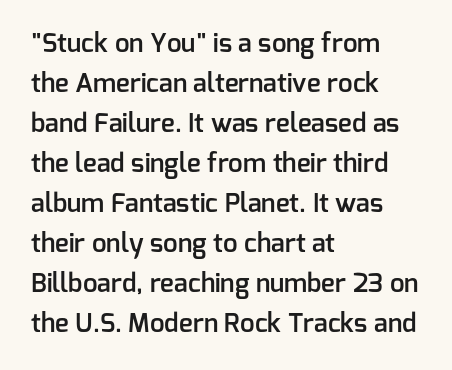
The image shows 26 px text type, upright; set left-aligned, normal line spacing (1.54x), normal letter spacing, not underlined.
